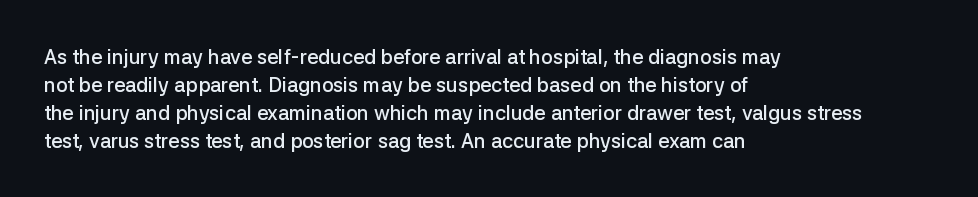
Q: Is the text bold? A: Semi-bold.
Q: Is the text italic (slanted)? A: No, it is upright.
Q: Is the text underlined? A: No.
Q: How is the paragraph aligned? A: Left-aligned.
Q: Is the spacing between letters normal or unusually wide? A: Normal.
Q: Is the spacing between lines tight, normal or loose? A: Normal.
